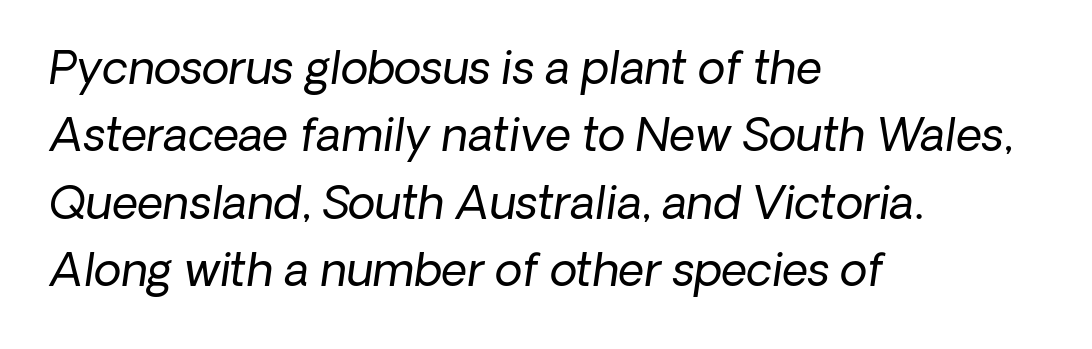
Nobody drew a line under any word here. Think of a printed novel: that variable character pitch is what you see here. The rendering keeps characters at their native spacing. The text block is weighted toward the left margin, trailing off unevenly rightward. How would I describe the line gaps? Plain and ordinary.
